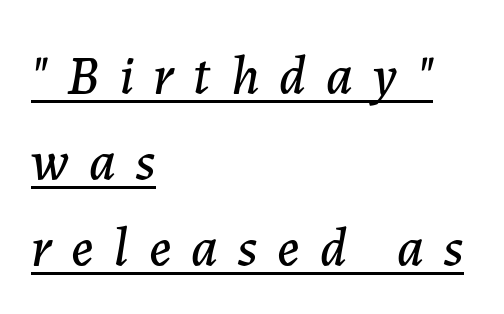
{"italic": "yes", "lean": "right", "slant_degrees": 7, "width": "normal", "stroke_contrast": "low", "x_height": "medium", "monospaced": "no", "underline": "yes", "align": "left", "line_spacing": "normal", "line_spacing_ratio": 1.56, "letter_spacing": "wide", "letter_spacing_em": 0.36, "glyph_px": 55}
